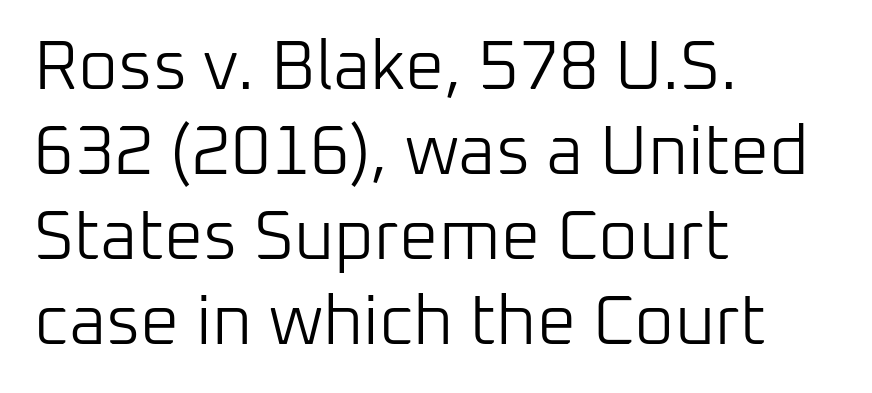
The image shows 69 px light sans-serif type, upright; set left-aligned, line spacing 1.23x, normal letter spacing, not underlined; low stroke contrast and a medium x-height.
